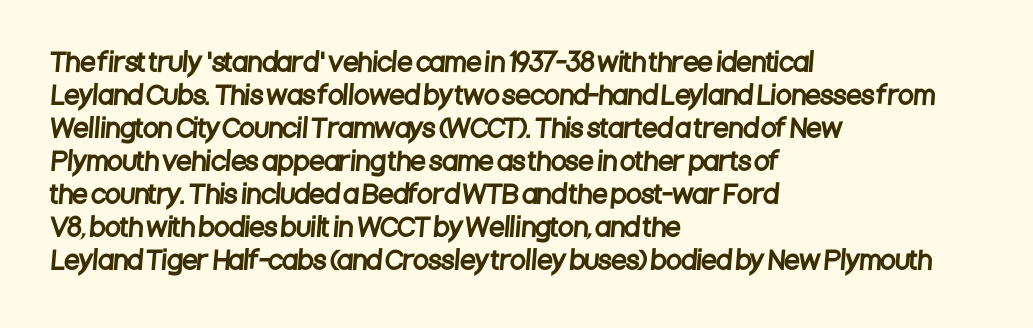
The image shows 25 px text type; set left-aligned, normal line spacing (1.32x), normal letter spacing, not underlined.
